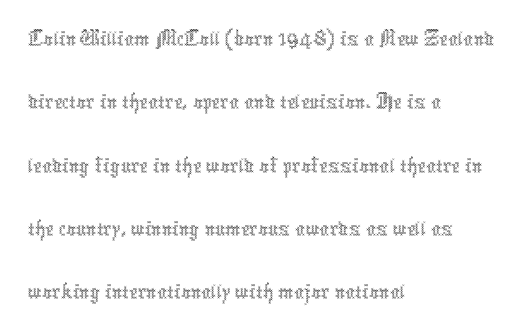
Stroke mass is kept to a normal reading level or below. These lines were composed using upright roman letters. Baseline-to-baseline distance is the conventional proportion of letter height. These lines are rendered in a variable-pitch font.
